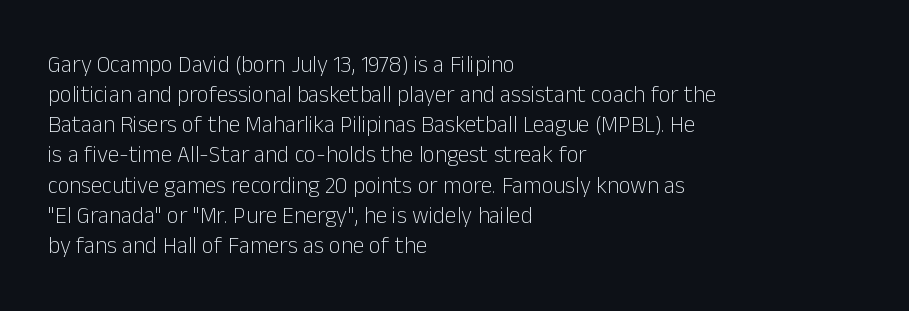
The image shows 23 px text type, upright; set left-aligned, normal line spacing (1.31x), normal letter spacing, not underlined.
